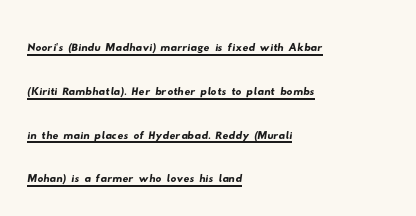
The image shows 29 px wide sans-serif type; set left-aligned, normal line spacing (1.51x), normal letter spacing, underlined; low stroke contrast and a small x-height.
